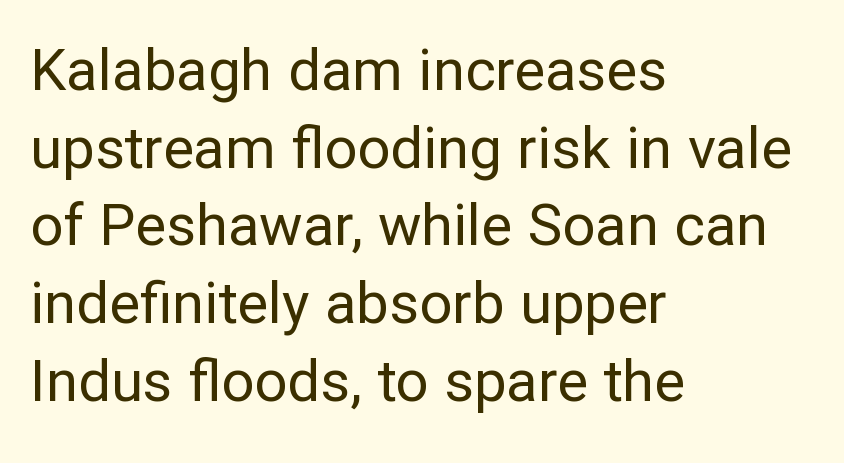
Standard letterfit; no display-style spreading of the glyphs. In terms of posture, this sample is upright. Descenders are the only things crossing below the line. Reading down the block, your eye returns to a fixed left position each line. The typeface has the unassuming heft of standard copy or less.
